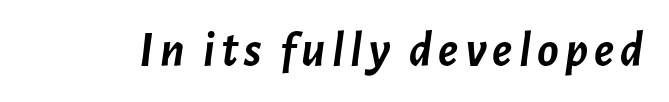
Q: Is the text bold? A: Yes.
Q: Is the text italic (slanted)? A: Yes, it leans right by about 7 degrees.
Q: Is the text underlined? A: No.
Q: Width (condensed, normal, or wide)? A: Normal.
Q: Stroke contrast? A: Low.
Q: x-height? A: Medium.
Q: Monospaced? A: No.
